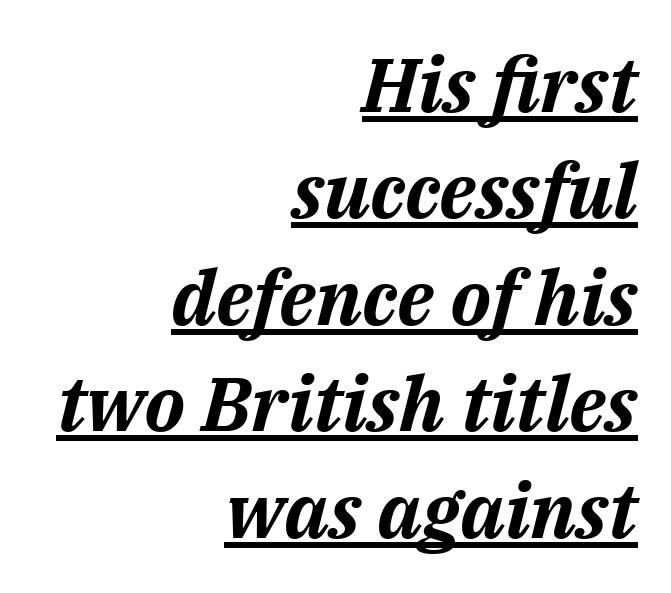
Q: Is the text bold? A: Yes.
Q: Is the text italic (slanted)? A: Yes, it leans right by about 14 degrees.
Q: Is the text underlined? A: Yes.
Q: How is the paragraph aligned? A: Right-aligned.
Q: Is the spacing between letters normal or unusually wide? A: Normal.
Q: Is the spacing between lines tight, normal or loose? A: Normal.
Q: Width (condensed, normal, or wide)? A: Normal.
Q: Stroke contrast? A: Medium.
Q: x-height? A: Medium.
Q: Monospaced? A: No.
